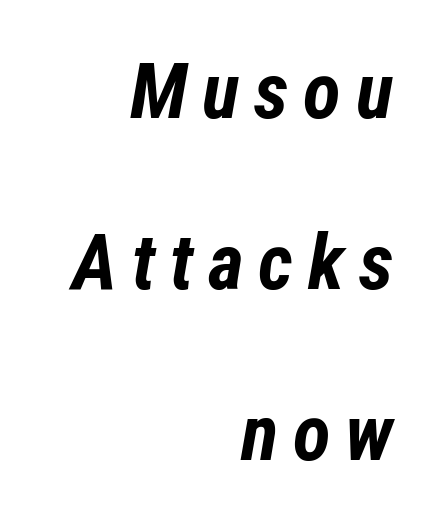
{"italic": "yes", "lean": "right", "slant_degrees": 12, "bold": "yes", "weight": "bold", "width": "condensed", "stroke_contrast": "low", "x_height": "medium", "monospaced": "no", "underline": "no", "align": "right", "line_spacing": "loose", "line_spacing_ratio": 2.19, "glyph_px": 78}
